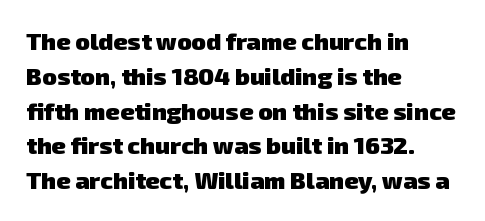
Casual observation: everything's shoved over to the left. The horizontal fit of the characters is conventional and even. The characters look thick and weighty, a clear bold. The zone under the glyphs is completely vacant. Notice how descenders clear the ascenders below comfortably — that's standard leading.
